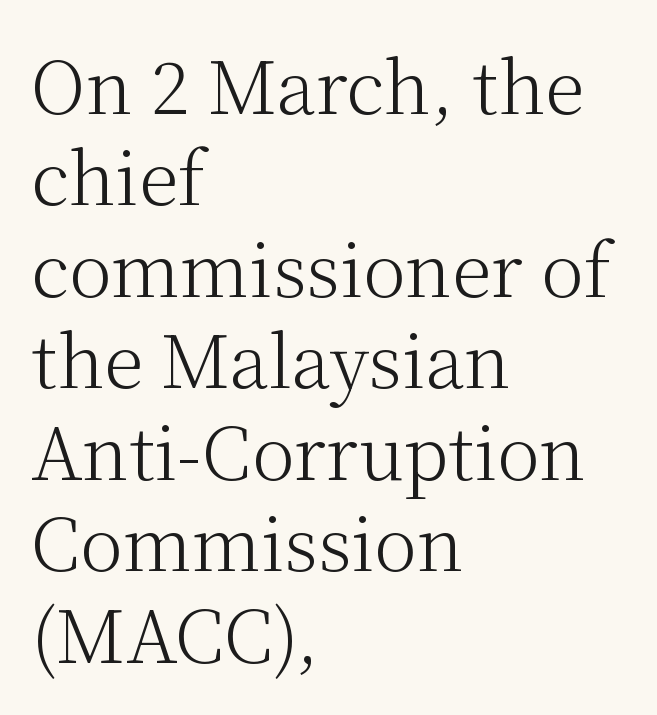
{"serif": "yes", "italic": "no", "bold": "no", "weight": "light", "width": "normal", "stroke_contrast": "medium", "x_height": "medium", "monospaced": "no", "underline": "no", "align": "left", "line_spacing": "normal", "line_spacing_ratio": 1.27, "letter_spacing": "normal", "letter_spacing_em": 0.0, "glyph_px": 72}
